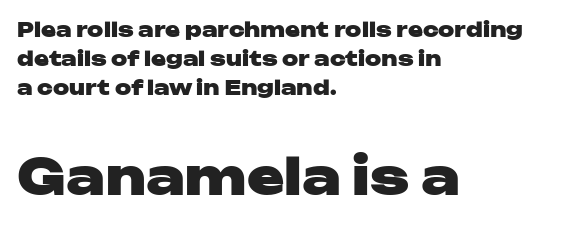
{"serif": "no", "italic": "no", "bold": "yes", "weight": "heavy", "width": "wide", "stroke_contrast": "low", "x_height": "medium", "monospaced": "no", "underline": "no", "align": "left", "line_spacing": "normal", "line_spacing_ratio": 1.46, "letter_spacing": "normal", "letter_spacing_em": 0.0, "larger_block": "second", "size_ratio": 2.5, "glyph_px": 50}
